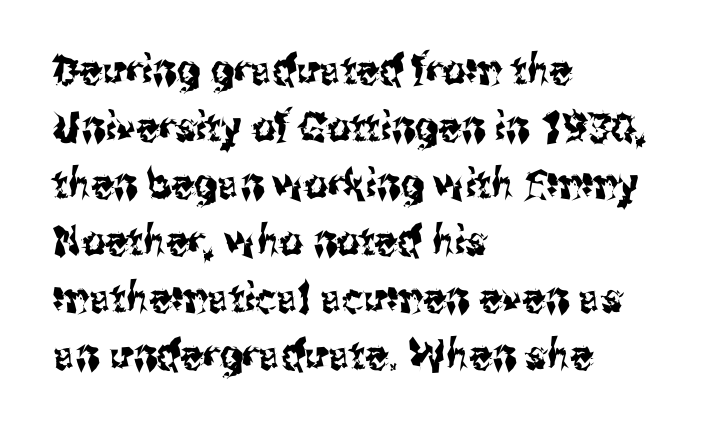
Q: Is the text italic (slanted)? A: No, it is upright.
Q: Is the typeface a serif or a sans-serif typeface? A: Sans-serif.
Q: Is the text underlined? A: No.
Q: How is the paragraph aligned? A: Left-aligned.
Q: Is the spacing between letters normal or unusually wide? A: Normal.
Q: Is the spacing between lines tight, normal or loose? A: Normal.
Q: Width (condensed, normal, or wide)? A: Condensed.
Q: Stroke contrast? A: Medium.
Q: x-height? A: Medium.
Q: Monospaced? A: No.
